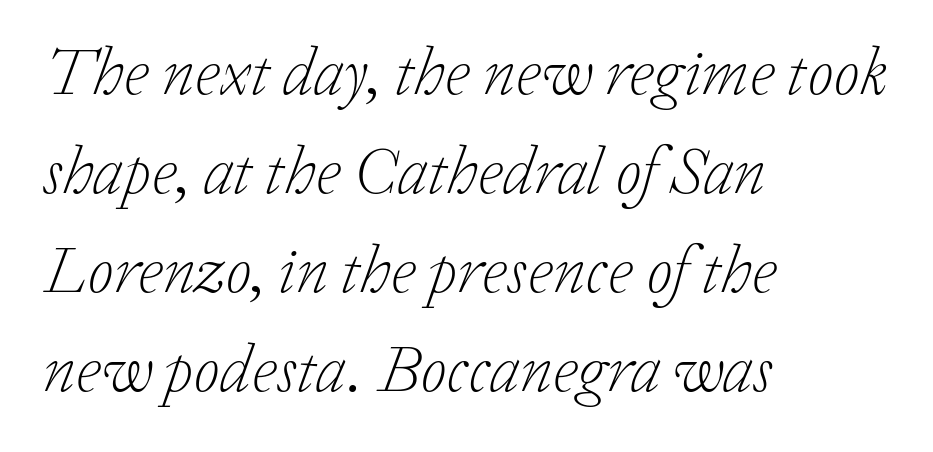
Think of a printed novel: that variable character pitch is what you see here. Little horizontal feet cap the strokes, marking this as serif type. Tracking here is standard; glyphs follow each other at the usual distance. No chunkiness to these letters — they're not bold. These lines were composed using italics.
